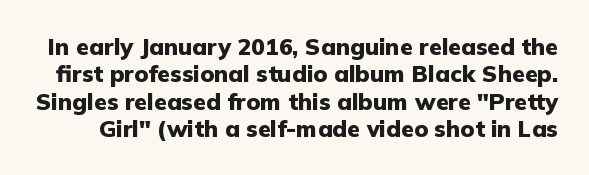
The image shows 23 px bold type, upright; set line spacing 1.19x, normal letter spacing, not underlined.
